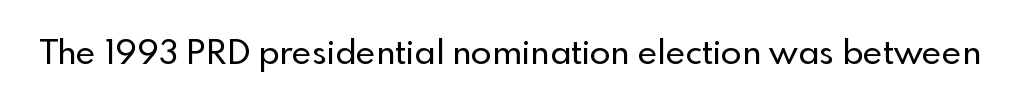
Q: Is the text italic (slanted)? A: No, it is upright.
Q: Is the typeface a serif or a sans-serif typeface? A: Sans-serif.
Q: Is the text underlined? A: No.
Q: Is the spacing between letters normal or unusually wide? A: Normal.
Q: Width (condensed, normal, or wide)? A: Normal.
Q: x-height? A: Small.
Q: Monospaced? A: No.
